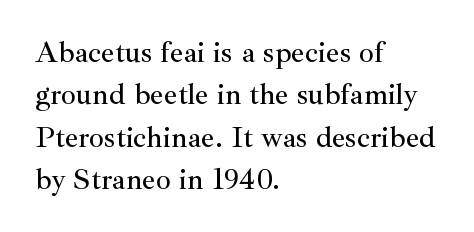
Regular leading. The rag falls on the right side of this text block. The face used here is seriffed, in the tradition of book romans. It's the straight-up-and-down kind of type. Quick note: underline off. Tracking here is standard; glyphs follow each other at the usual distance.
